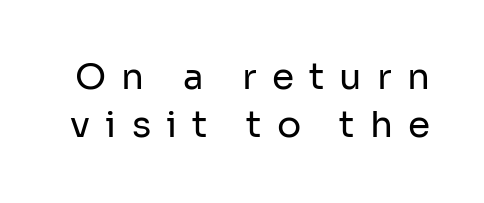
Q: Is the text bold? A: No.
Q: Is the text italic (slanted)? A: No, it is upright.
Q: Is the typeface a serif or a sans-serif typeface? A: Sans-serif.
Q: Is the text underlined? A: No.
Q: Is the spacing between letters normal or unusually wide? A: Unusually wide.
Q: Is the spacing between lines tight, normal or loose? A: Normal.
Q: Width (condensed, normal, or wide)? A: Normal.
Q: Stroke contrast? A: Low.
Q: x-height? A: Medium.
Q: Monospaced? A: No.
